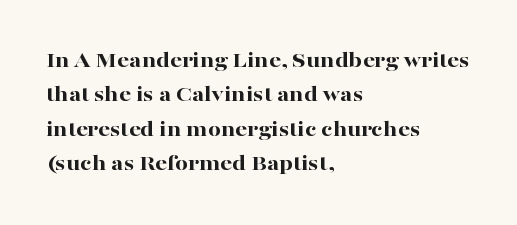
Is the letter spacing exaggerated? No — it looks like the ordinary default. Reading down the block, your eye returns to a fixed left position each line. Heavy-handed strokes throughout: this text is bold. Just letters on the line, the space beneath them empty. Baseline-to-baseline distance is the conventional proportion of letter height. A roman cut, with each character standing at attention.
